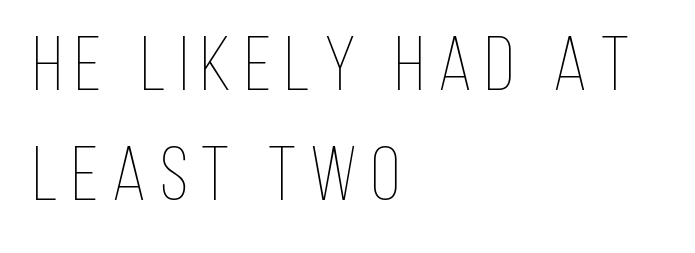
The image shows 76 px thin, condensed type, upright; set left-aligned, normal line spacing (1.45x), not underlined; low stroke contrast and a large x-height.
